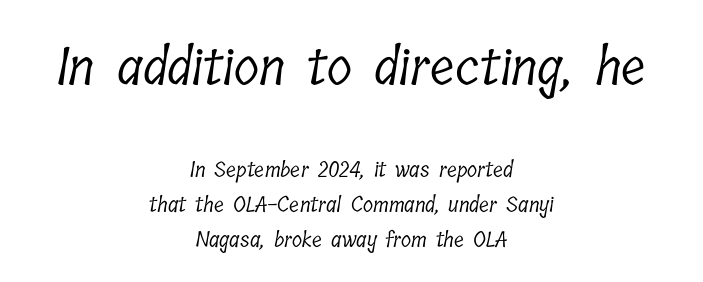
Q: Is the text bold? A: No.
Q: Is the typeface a serif or a sans-serif typeface? A: Serif.
Q: Is the text underlined? A: No.
Q: How is the paragraph aligned? A: Centered.
Q: Is the spacing between letters normal or unusually wide? A: Normal.
Q: Is the spacing between lines tight, normal or loose? A: Normal.
Q: Which block of text is set in a larger size, the first (top) or the second (bottom)? A: The first (top) one.
Q: Width (condensed, normal, or wide)? A: Condensed.
Q: Stroke contrast? A: Low.
Q: x-height? A: Medium.
Q: Monospaced? A: No.
